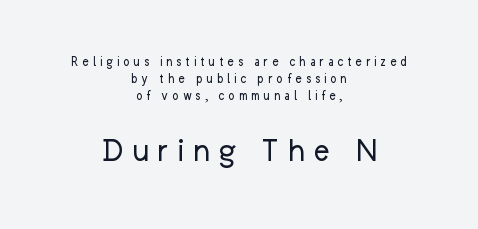
In terms of letterform style, serifs are entirely absent. Compared with typical body copy, the letter spacing here is much looser. Horizontally, the lines are justified to the midpoint only. The lower block of text is set noticeably larger than the block above it. No extra ink here — the face is not bold. Style check: upright.
